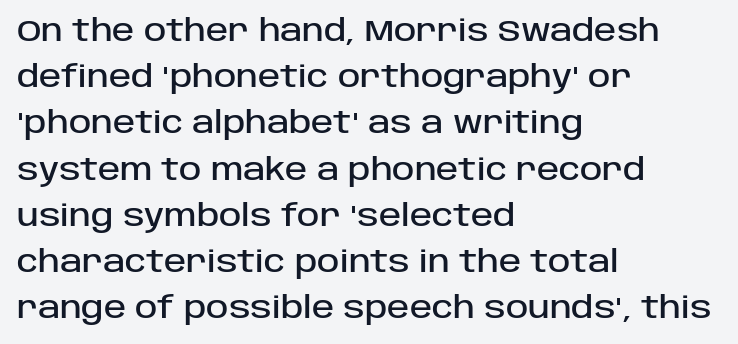
Q: Is the text italic (slanted)? A: No, it is upright.
Q: Is the typeface a serif or a sans-serif typeface? A: Sans-serif.
Q: Is the text underlined? A: No.
Q: How is the paragraph aligned? A: Left-aligned.
Q: Is the spacing between letters normal or unusually wide? A: Normal.
Q: Is the spacing between lines tight, normal or loose? A: Normal.
Q: Width (condensed, normal, or wide)? A: Normal.
Q: Stroke contrast? A: Low.
Q: x-height? A: Large.
Q: Monospaced? A: No.
